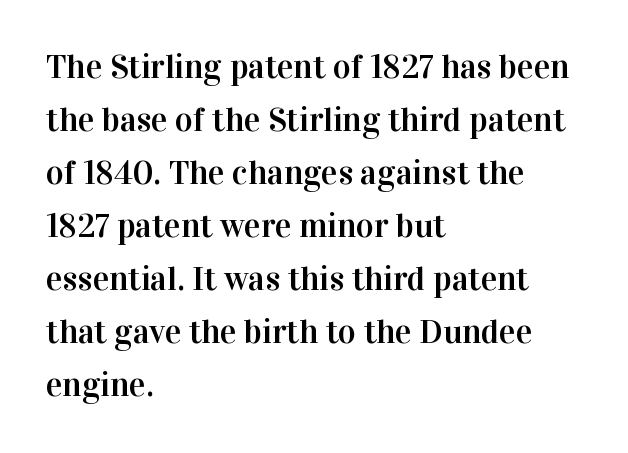
The image shows 34 px serif type, upright; set left-aligned, normal line spacing (1.56x), normal letter spacing, not underlined; high stroke contrast and a medium x-height.
